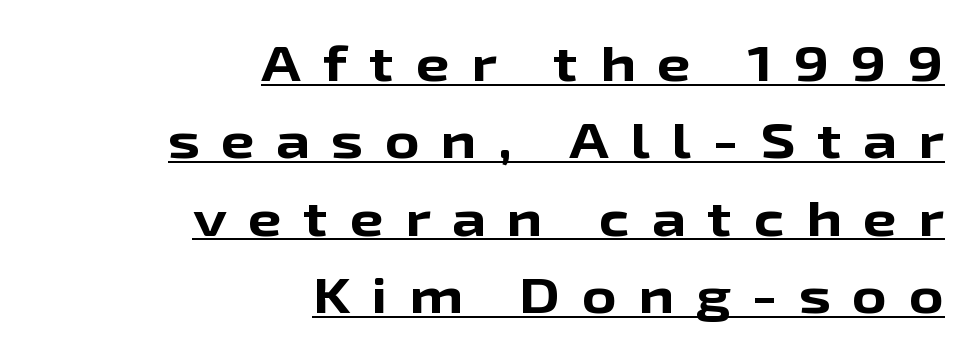
{"serif": "no", "italic": "no", "bold": "yes", "weight": "bold", "width": "wide", "stroke_contrast": "low", "x_height": "medium", "monospaced": "no", "underline": "yes", "align": "right", "line_spacing": "normal", "line_spacing_ratio": 1.61, "letter_spacing": "wide", "letter_spacing_em": 0.45, "glyph_px": 48}
